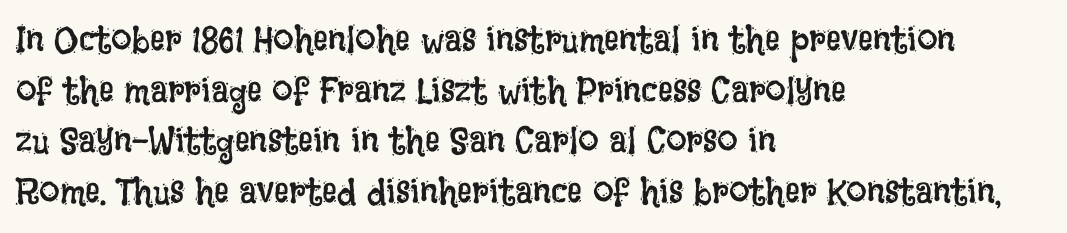
{"italic": "no", "bold": "no", "weight": "regular", "width": "condensed", "stroke_contrast": "low", "x_height": "large", "monospaced": "no", "underline": "no", "align": "left", "line_spacing": "normal", "line_spacing_ratio": 1.37, "letter_spacing": "normal", "letter_spacing_em": 0.0, "glyph_px": 37}
